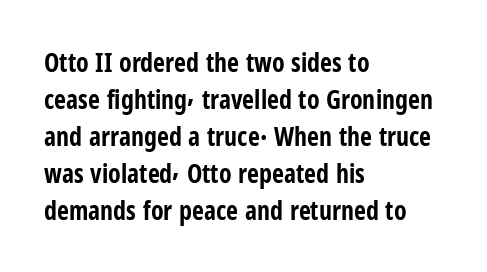
Q: Is the text bold? A: Yes.
Q: Is the text italic (slanted)? A: No, it is upright.
Q: Is the text underlined? A: No.
Q: How is the paragraph aligned? A: Left-aligned.
Q: Is the spacing between letters normal or unusually wide? A: Normal.
Q: Is the spacing between lines tight, normal or loose? A: Normal.
